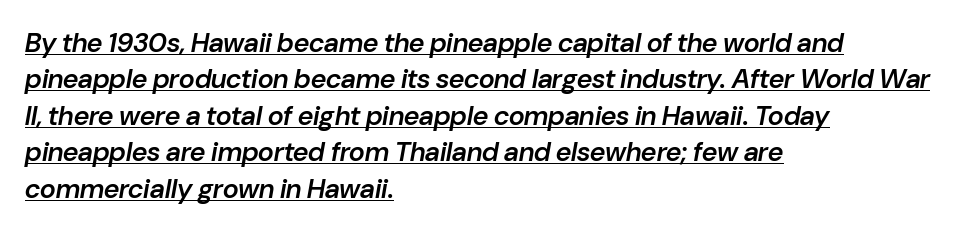
{"italic": "yes", "lean": "right", "slant_degrees": 10, "bold": "semi", "underline": "yes", "align": "left", "line_spacing": "normal", "line_spacing_ratio": 1.35, "letter_spacing": "normal", "letter_spacing_em": 0.0, "glyph_px": 27}
